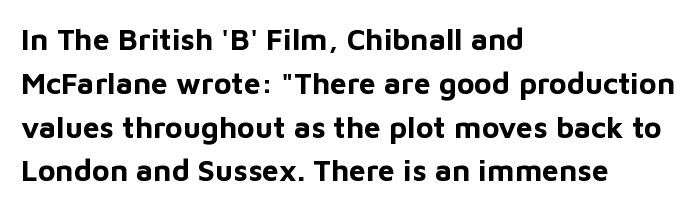
The image shows 30 px bold sans-serif type, upright; set left-aligned, normal line spacing (1.46x), normal letter spacing, not underlined; low stroke contrast and a medium x-height.
